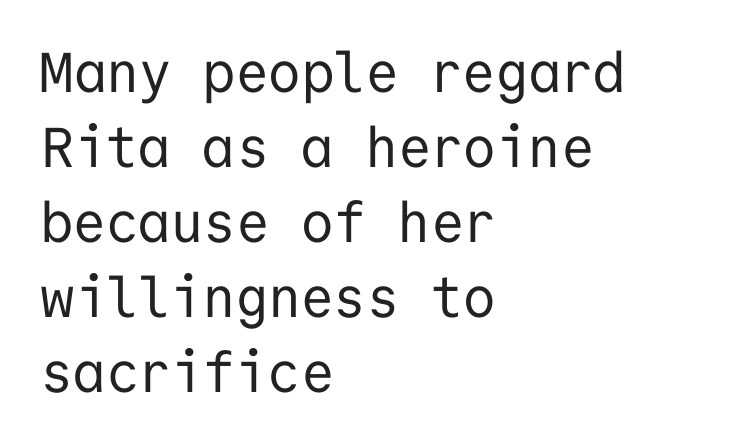
{"serif": "no", "italic": "no", "bold": "no", "weight": "regular", "width": "normal", "stroke_contrast": "low", "x_height": "medium", "monospaced": "yes", "underline": "no", "align": "left", "line_spacing": "normal", "line_spacing_ratio": 1.34, "letter_spacing": "normal", "letter_spacing_em": 0.0, "glyph_px": 56}
